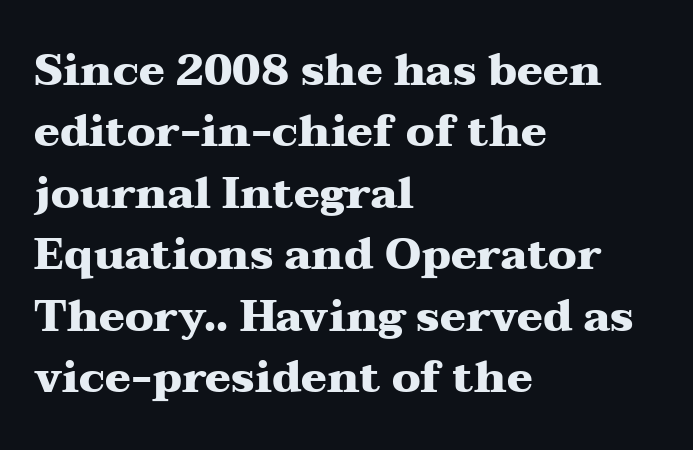
The passage shown stacks its lines at a standard gap. Looks like regular typesetting: each glyph gets only the width it needs. The lettering stays uniformly vertical, giving the passage a roman look. Weight check: bold — yes, fully. Is the letter spacing exaggerated? No — it looks like the ordinary default.
